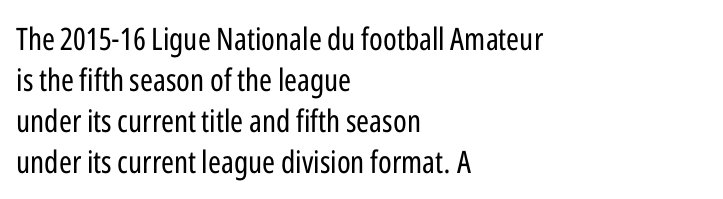
{"serif": "no", "italic": "no", "bold": "no", "weight": "regular", "width": "condensed", "stroke_contrast": "low", "x_height": "medium", "monospaced": "no", "underline": "no", "align": "left", "line_spacing": "normal", "line_spacing_ratio": 1.32, "letter_spacing": "normal", "letter_spacing_em": 0.0, "glyph_px": 31}
